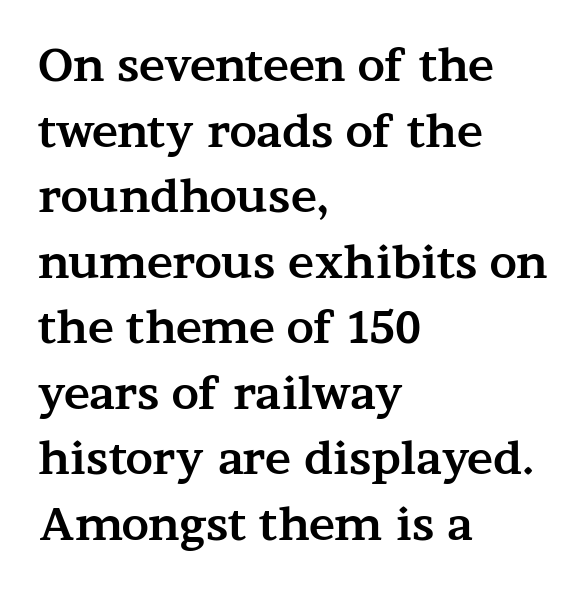
{"serif": "yes", "italic": "no", "bold": "yes", "weight": "bold", "width": "wide", "stroke_contrast": "medium", "x_height": "medium", "monospaced": "no", "underline": "no", "align": "left", "line_spacing": "normal", "line_spacing_ratio": 1.49, "letter_spacing": "normal", "letter_spacing_em": 0.0, "glyph_px": 44}
